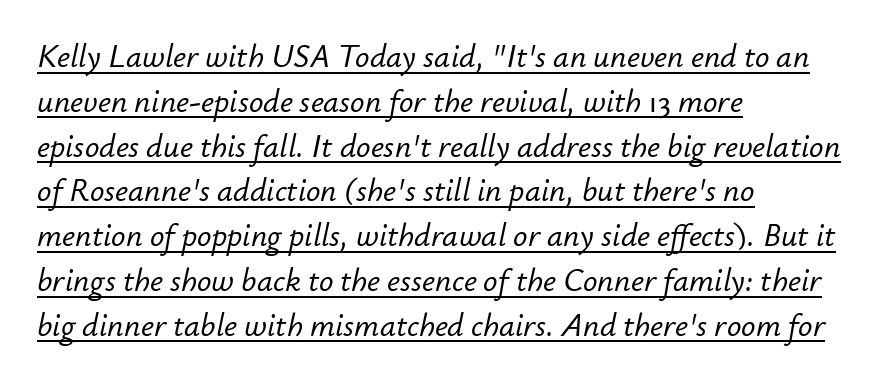
{"italic": "yes", "lean": "right", "slant_degrees": 12, "width": "normal", "stroke_contrast": "low", "x_height": "small", "monospaced": "no", "underline": "yes", "align": "left", "line_spacing": "normal", "line_spacing_ratio": 1.4, "letter_spacing": "normal", "letter_spacing_em": 0.0, "glyph_px": 32}
